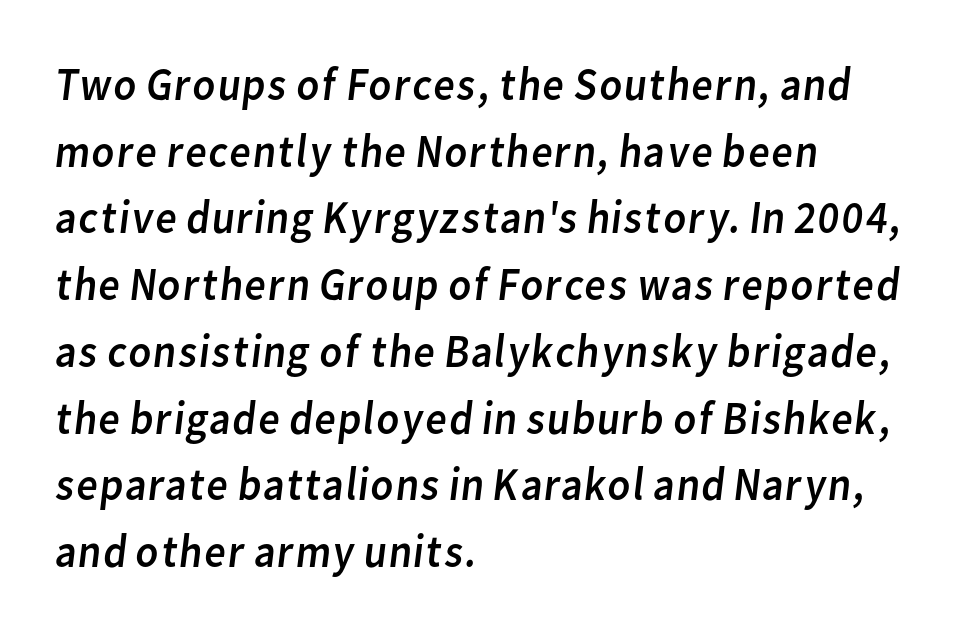
The image shows 47 px regular-weight sans-serif type; set left-aligned, normal line spacing (1.42x), normal letter spacing, not underlined; low stroke contrast and a medium x-height.
